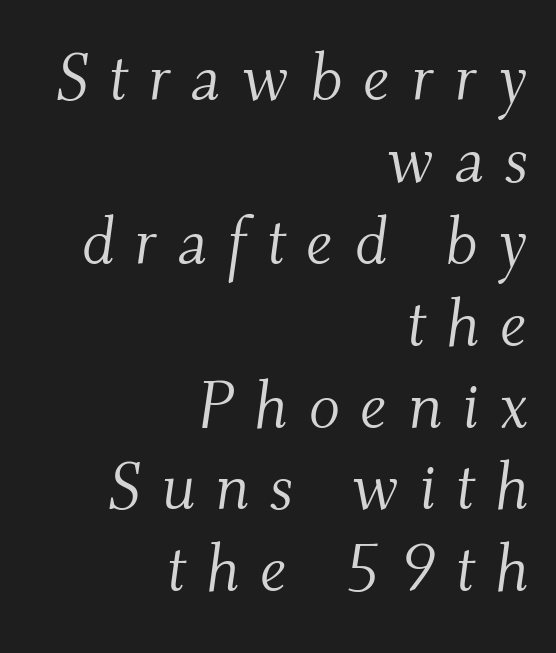
This sample uses a serif face. These lines are rendered in a variable-pitch font. Decoration check: the copy has no underline. Is the block centered? No — it sits flush against the right margin. Observe the wide spacing: letters keep a clear distance from each other.
